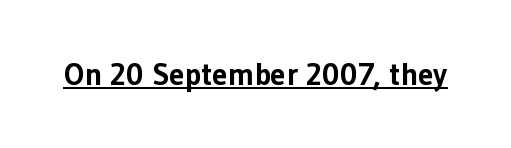
Unlike a traditional serif, this face leaves its strokes unadorned. The type sits square on the baseline with zero lean. What weight is shown? A full bold with thick strokes. You could not count columns in this text — the font is proportionally spaced. Check the space under the baseline: a stroke is drawn there. The letters sit at their default tracking, neither squeezed nor spread.
